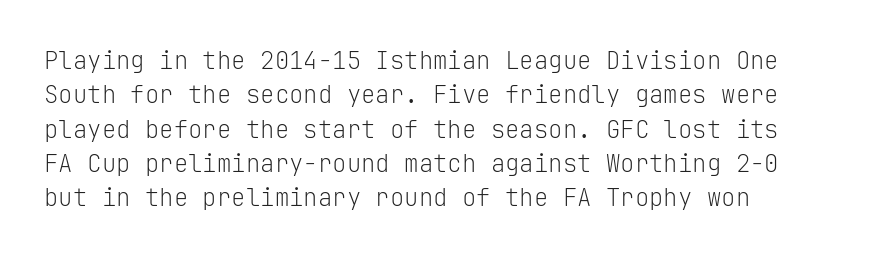
Q: Is the text bold? A: No.
Q: Is the text italic (slanted)? A: No, it is upright.
Q: Is the text underlined? A: No.
Q: Is the spacing between letters normal or unusually wide? A: Normal.
Q: Is the spacing between lines tight, normal or loose? A: Normal.
